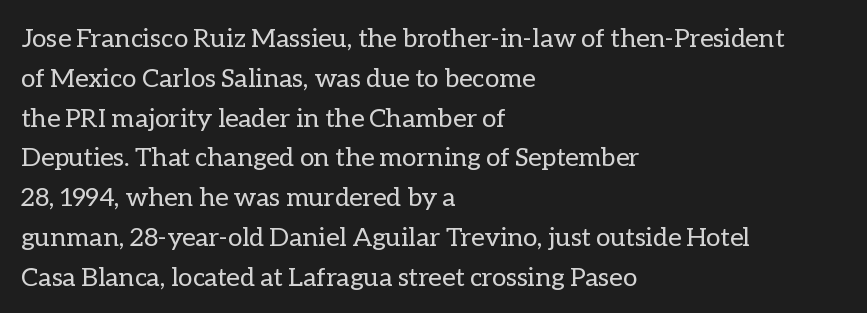
{"italic": "no", "bold": "no", "underline": "no", "align": "left", "line_spacing": "normal", "line_spacing_ratio": 1.53, "letter_spacing": "normal", "letter_spacing_em": 0.0, "glyph_px": 26}
